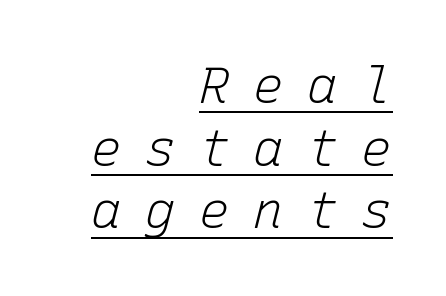
The image shows 51 px light type, italic (leaning right), monospaced; set right-aligned, line spacing 1.23x, unusually wide letter spacing (+0.46 em), underlined; low stroke contrast and a medium x-height.
